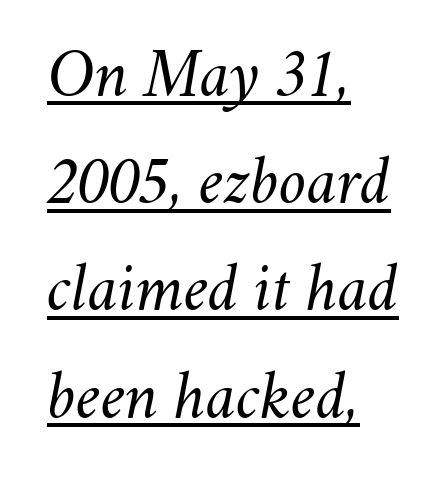
The image shows 67 px regular-weight type, italic (leaning right); set left-aligned, normal line spacing (1.6x), normal letter spacing, underlined; medium stroke contrast and a small x-height.
